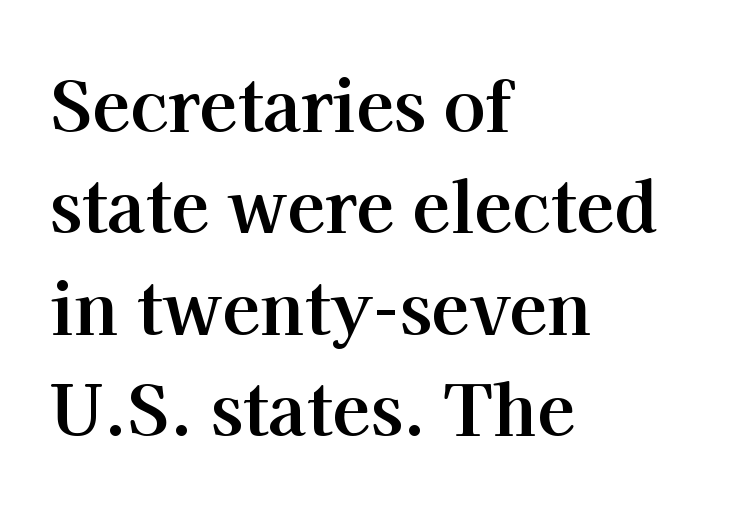
Q: Is the text bold? A: Yes.
Q: Is the text italic (slanted)? A: No, it is upright.
Q: Is the typeface a serif or a sans-serif typeface? A: Serif.
Q: Is the text underlined? A: No.
Q: How is the paragraph aligned? A: Left-aligned.
Q: Is the spacing between letters normal or unusually wide? A: Normal.
Q: Is the spacing between lines tight, normal or loose? A: Normal.
Q: Width (condensed, normal, or wide)? A: Normal.
Q: Stroke contrast? A: High.
Q: x-height? A: Medium.
Q: Monospaced? A: No.
